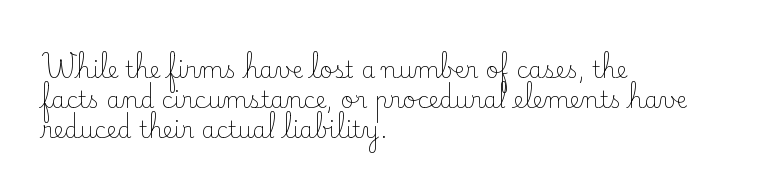
{"italic": "no", "bold": "no", "underline": "no", "align": "left", "line_spacing": "normal", "line_spacing_ratio": 1.3, "letter_spacing": "normal", "letter_spacing_em": 0.0, "glyph_px": 23}
